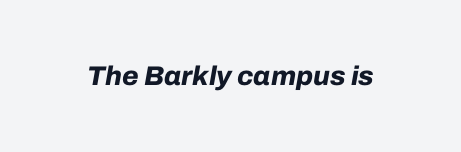
The image shows 27 px bold type, italic (leaning right); set normal letter spacing, not underlined.
